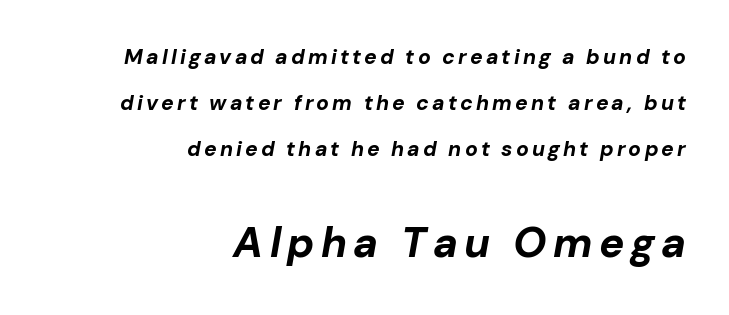
Yep, that's italic — everything's leaning. Each glyph is drawn with heavy, bold strokes. Underlining? Definitely not there. You could not count columns in this text — the font is proportionally spaced. The passage shown stacks its lines with a broad gap.
